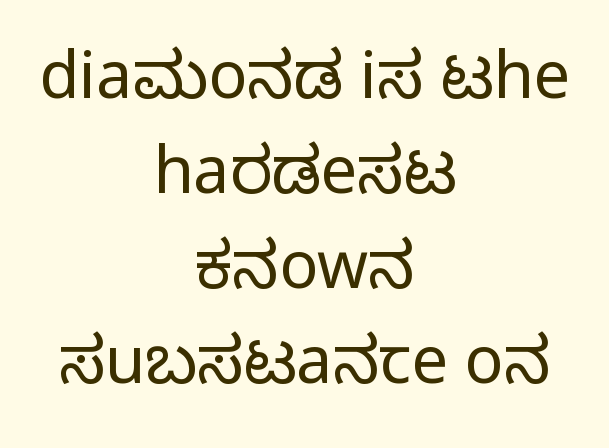
Q: Is the text italic (slanted)? A: No, it is upright.
Q: Is the typeface a serif or a sans-serif typeface? A: Sans-serif.
Q: Is the text underlined? A: No.
Q: How is the paragraph aligned? A: Centered.
Q: Is the spacing between letters normal or unusually wide? A: Normal.
Q: Is the spacing between lines tight, normal or loose? A: Normal.
Q: Width (condensed, normal, or wide)? A: Condensed.
Q: Stroke contrast? A: Medium.
Q: Monospaced? A: No.
